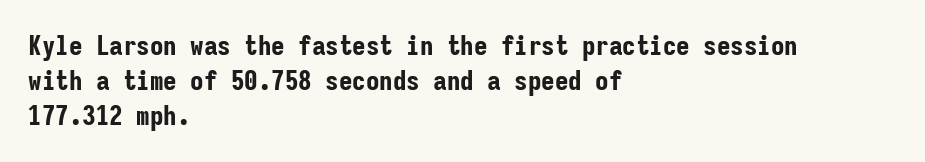
Q: Is the text bold? A: Yes.
Q: Is the text italic (slanted)? A: No, it is upright.
Q: Is the text underlined? A: No.
Q: How is the paragraph aligned? A: Left-aligned.
Q: Is the spacing between letters normal or unusually wide? A: Normal.
Q: Is the spacing between lines tight, normal or loose? A: Normal.
